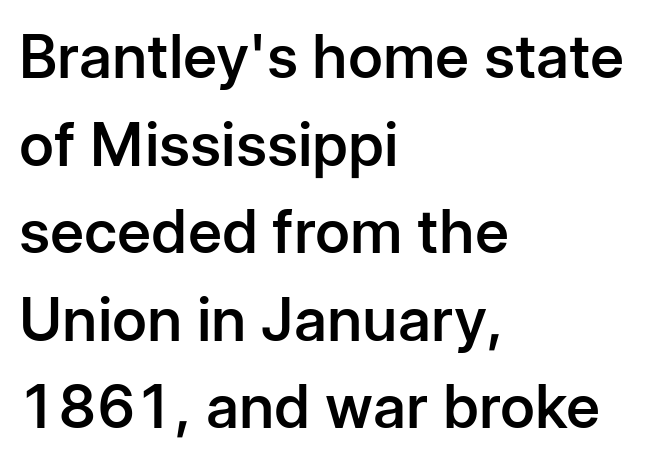
Unlike italic type, these characters show no tilt at all. Examine the stroke ends and you'll find no serifs. Honestly, there is no underline to notice here at all. The compositor pushed each line to the left boundary. The type is set solid horizontally, with unmodified tracking. Note the varied advance widths — an 'i' is clearly narrower than an 'm'.
